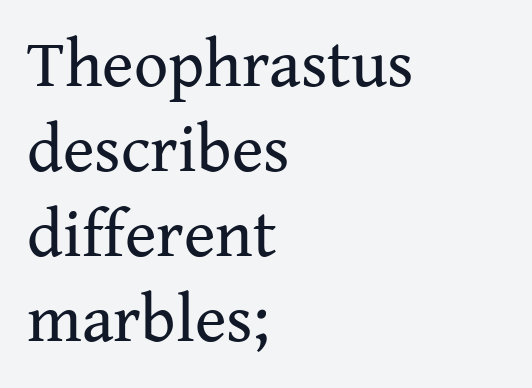
The image shows 67 px regular-weight serif type, upright; set left-aligned, normal line spacing (1.27x), normal letter spacing, not underlined; medium stroke contrast and a medium x-height.
